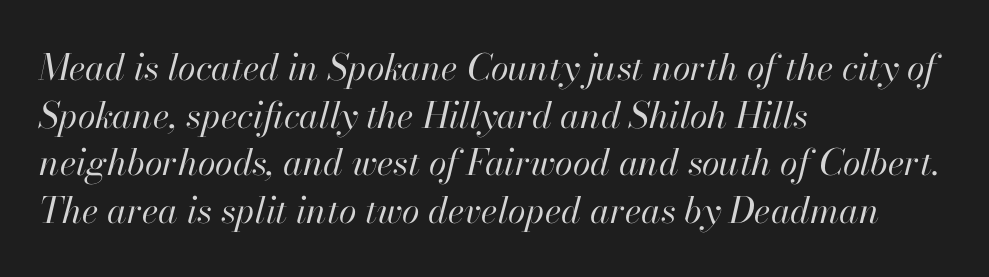
{"italic": "yes", "lean": "right", "slant_degrees": 13, "bold": "no", "weight": "regular", "width": "normal", "stroke_contrast": "high", "x_height": "small", "monospaced": "no", "underline": "no", "align": "left", "line_spacing": "normal", "line_spacing_ratio": 1.32, "letter_spacing": "normal", "letter_spacing_em": 0.0, "glyph_px": 36}
